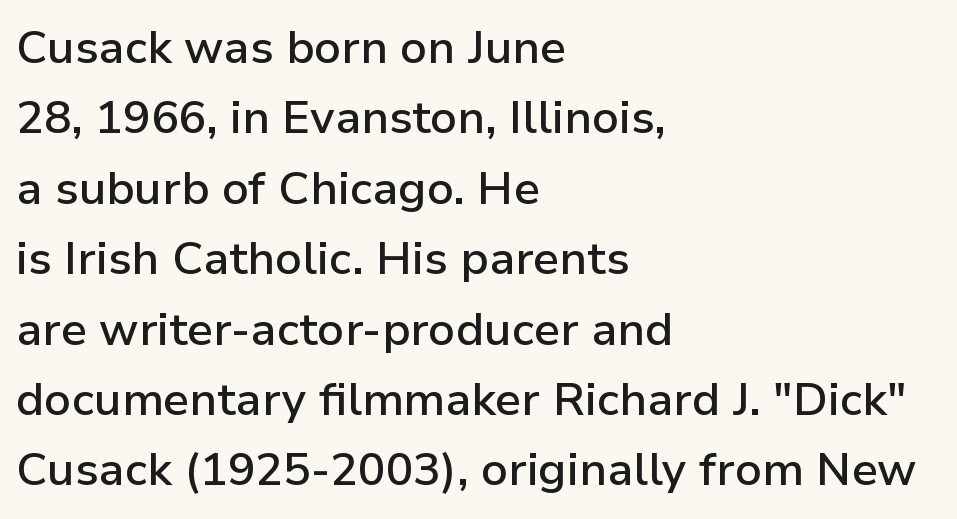
Q: Is the text bold? A: Semi-bold.
Q: Is the text italic (slanted)? A: No, it is upright.
Q: Is the typeface a serif or a sans-serif typeface? A: Sans-serif.
Q: Is the text underlined? A: No.
Q: How is the paragraph aligned? A: Left-aligned.
Q: Is the spacing between letters normal or unusually wide? A: Normal.
Q: Is the spacing between lines tight, normal or loose? A: Normal.
Q: Width (condensed, normal, or wide)? A: Normal.
Q: Stroke contrast? A: Low.
Q: x-height? A: Medium.
Q: Monospaced? A: No.
